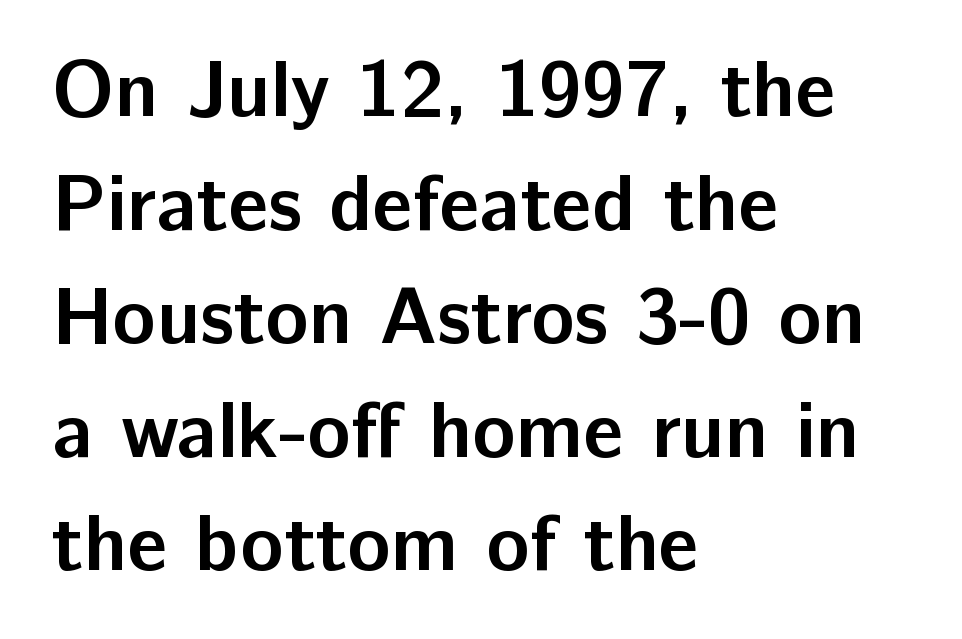
The image shows 80 px semibold sans-serif type, upright; set left-aligned, normal line spacing (1.42x), normal letter spacing, not underlined; low stroke contrast and a medium x-height.
